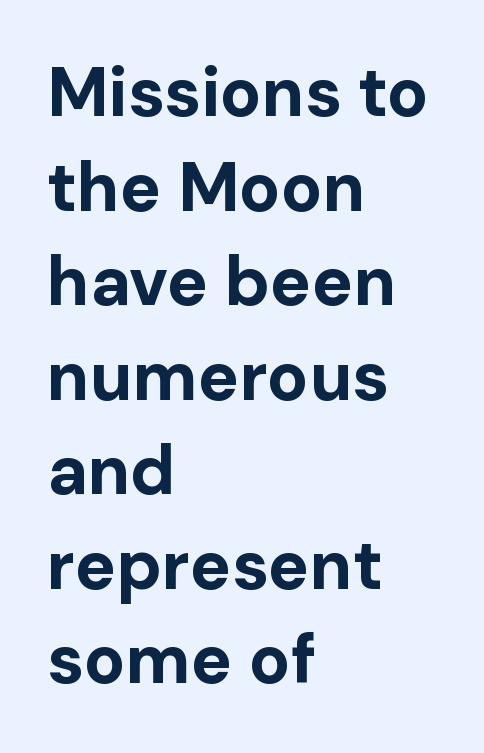
Q: Is the text bold? A: Yes.
Q: Is the text italic (slanted)? A: No, it is upright.
Q: Is the typeface a serif or a sans-serif typeface? A: Sans-serif.
Q: Is the text underlined? A: No.
Q: How is the paragraph aligned? A: Left-aligned.
Q: Is the spacing between letters normal or unusually wide? A: Normal.
Q: Is the spacing between lines tight, normal or loose? A: Normal.
Q: Width (condensed, normal, or wide)? A: Normal.
Q: Stroke contrast? A: Low.
Q: x-height? A: Medium.
Q: Monospaced? A: No.
